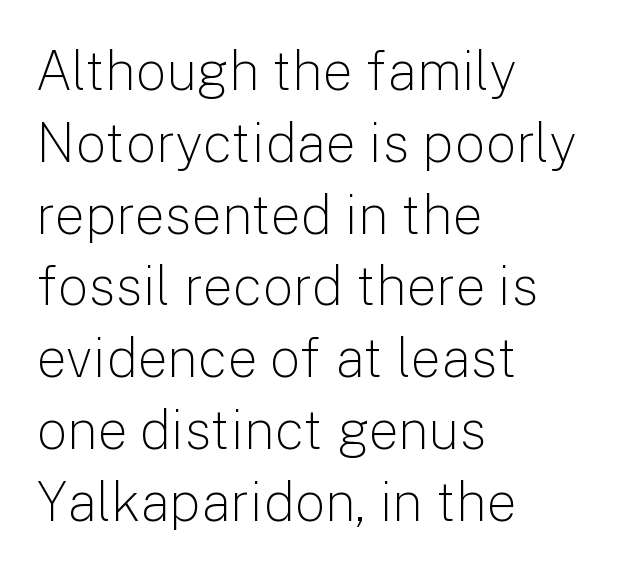
Inter-character spacing is left at the font's built-in metrics. Note the varied advance widths — an 'i' is clearly narrower than an 'm'. The gap between lines stays unmarked. In CSS terms this would be text-align: left.
